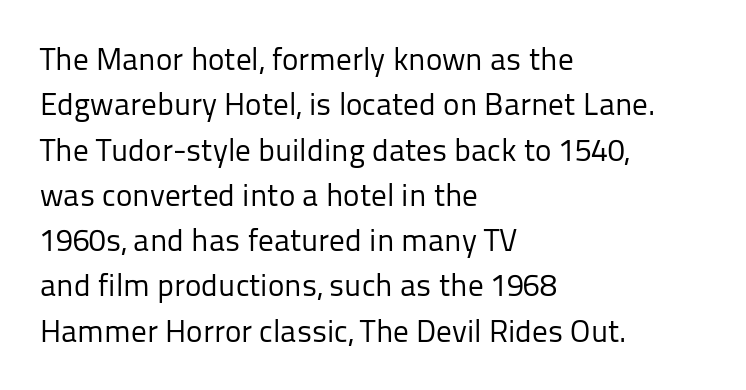
Q: Is the text bold? A: No.
Q: Is the text italic (slanted)? A: No, it is upright.
Q: Is the typeface a serif or a sans-serif typeface? A: Sans-serif.
Q: Is the text underlined? A: No.
Q: How is the paragraph aligned? A: Left-aligned.
Q: Is the spacing between letters normal or unusually wide? A: Normal.
Q: Is the spacing between lines tight, normal or loose? A: Normal.
Q: Width (condensed, normal, or wide)? A: Normal.
Q: Stroke contrast? A: Low.
Q: x-height? A: Medium.
Q: Monospaced? A: No.
